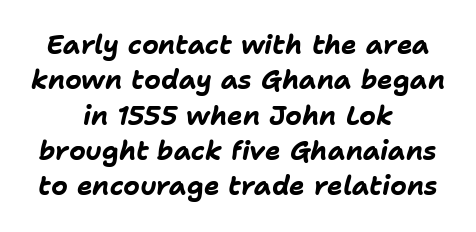
{"italic": "yes", "lean": "right", "slant_degrees": 11, "bold": "yes", "underline": "no", "align": "center", "line_spacing": "normal", "line_spacing_ratio": 1.36, "letter_spacing": "normal", "letter_spacing_em": 0.0, "glyph_px": 26}
